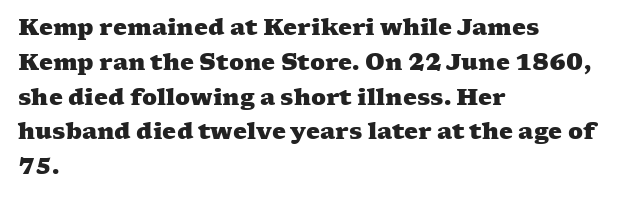
{"bold": "yes", "underline": "no", "align": "left", "line_spacing": "normal", "line_spacing_ratio": 1.58, "letter_spacing": "normal", "letter_spacing_em": 0.0, "glyph_px": 22}
